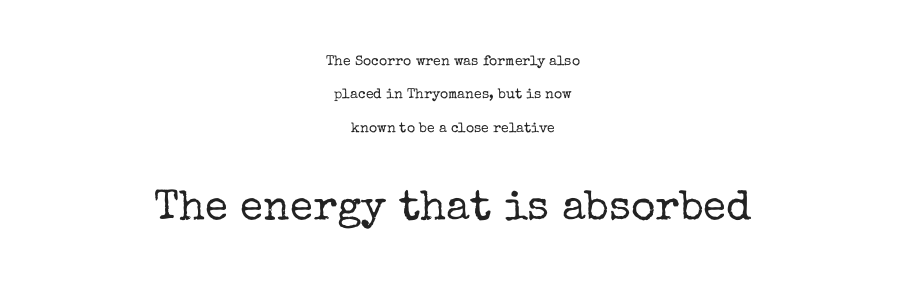
Weight: regular or lighter. No extra tracking has been applied to these lines. Typeset on center — no edge is straight. You could fit nearly another row in the gap between these rows.
